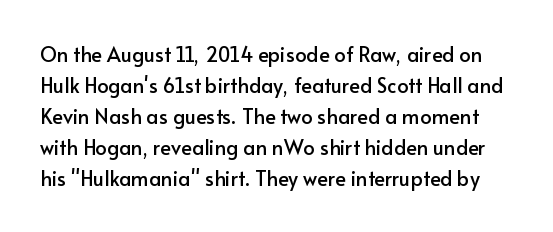
Q: Is the text italic (slanted)? A: No, it is upright.
Q: Is the text underlined? A: No.
Q: Is the spacing between letters normal or unusually wide? A: Normal.
Q: Is the spacing between lines tight, normal or loose? A: Normal.
